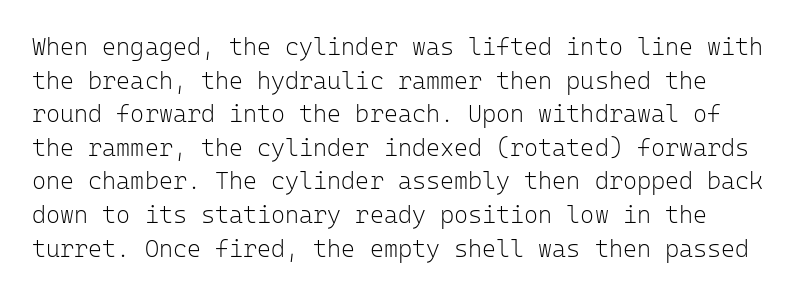
The image shows 24 px text type, upright; set normal line spacing (1.4x), normal letter spacing, not underlined.
